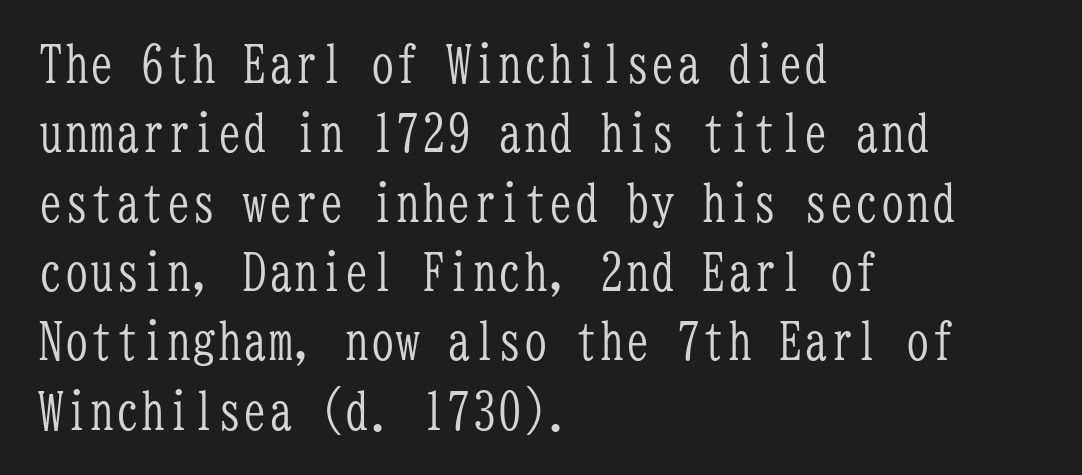
Q: Is the text bold? A: No.
Q: Is the text italic (slanted)? A: No, it is upright.
Q: Is the typeface a serif or a sans-serif typeface? A: Serif.
Q: Is the text underlined? A: No.
Q: How is the paragraph aligned? A: Left-aligned.
Q: Is the spacing between letters normal or unusually wide? A: Normal.
Q: Is the spacing between lines tight, normal or loose? A: Normal.
Q: Width (condensed, normal, or wide)? A: Condensed.
Q: Stroke contrast? A: Low.
Q: x-height? A: Medium.
Q: Monospaced? A: Yes.
